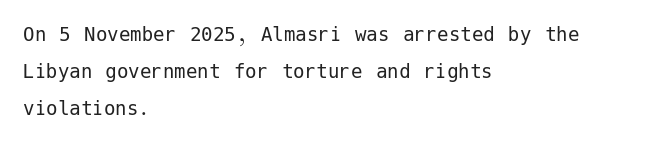
The rendering uses a moderate line-height, typical for paragraphs. The cut favours lightness, reaching ordinary text weight at its darkest. This is roman type, the default non-slanted kind. A student would call this left alignment; a typographer would say flush left, rag right. Honestly, there is no underline to notice here at all. The letterforms sit shoulder to shoulder at normal distance.
